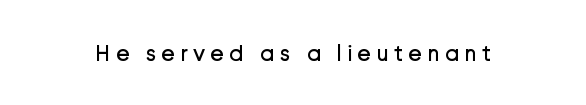
The image shows 23 px text type, upright; set unusually wide letter spacing (+0.22 em), not underlined.
